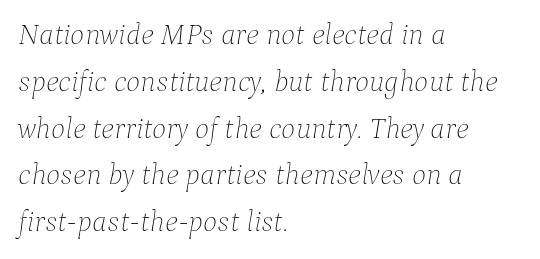
Observe the ordinary spacing: letters are neighbours, not strangers. The rendering applies a slant to the glyphs. This sample is left-justified, so line endings fall wherever the words run out. Character widths vary here, with narrow letters taking less room than wide ones.
